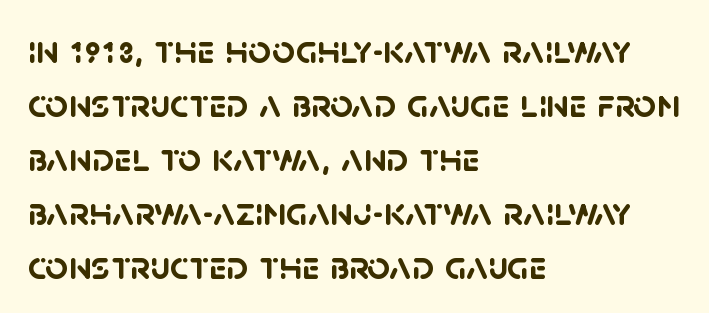
A typesetter would call this proportional, since set widths differ per character. The glyphs in this specimen are sans serif. No word sits above an underline. Typographic density is high because the face is bold. Interline gaps are of average width in this sample. One-word summary of the alignment: left.
